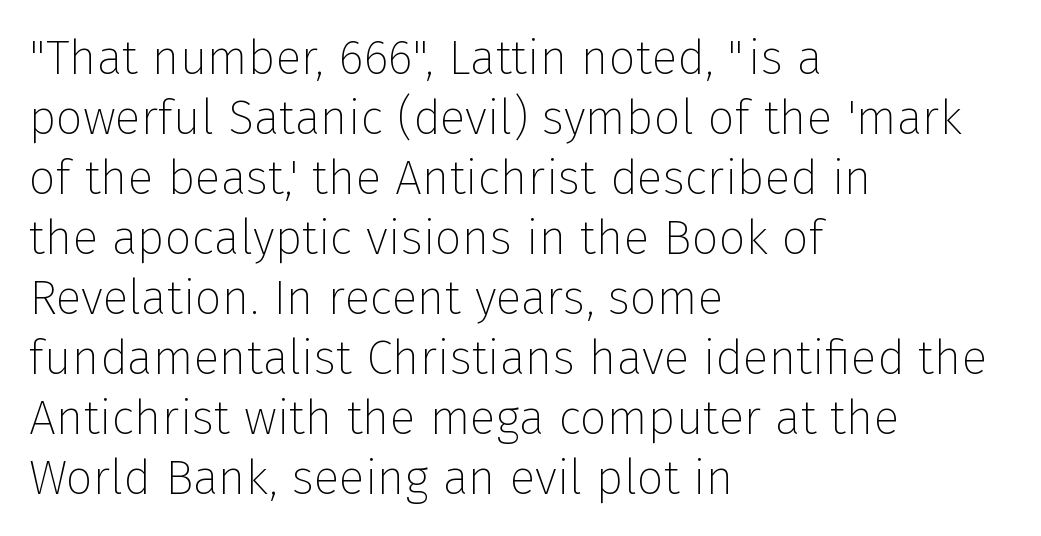
Do the characters align in a grid? No, the font is proportional. A bare baseline throughout the passage. The passage is arranged the way most books set body copy — flush left. Normally led — the rows are evenly, conventionally spaced. Check where the strokes stop: nothing finishes them off — pure sans.
